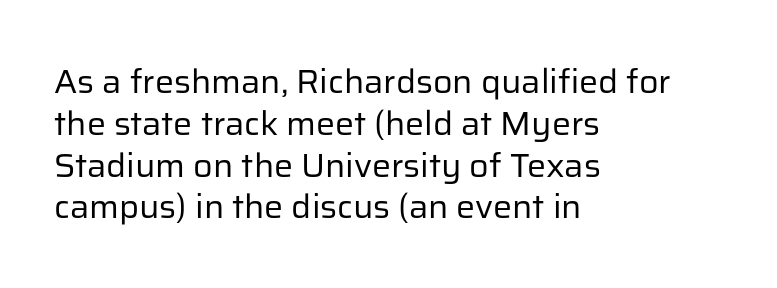
Q: Is the text bold? A: No.
Q: Is the text italic (slanted)? A: No, it is upright.
Q: Is the typeface a serif or a sans-serif typeface? A: Sans-serif.
Q: Is the text underlined? A: No.
Q: How is the paragraph aligned? A: Left-aligned.
Q: Is the spacing between letters normal or unusually wide? A: Normal.
Q: Width (condensed, normal, or wide)? A: Normal.
Q: Stroke contrast? A: Low.
Q: x-height? A: Medium.
Q: Monospaced? A: No.
